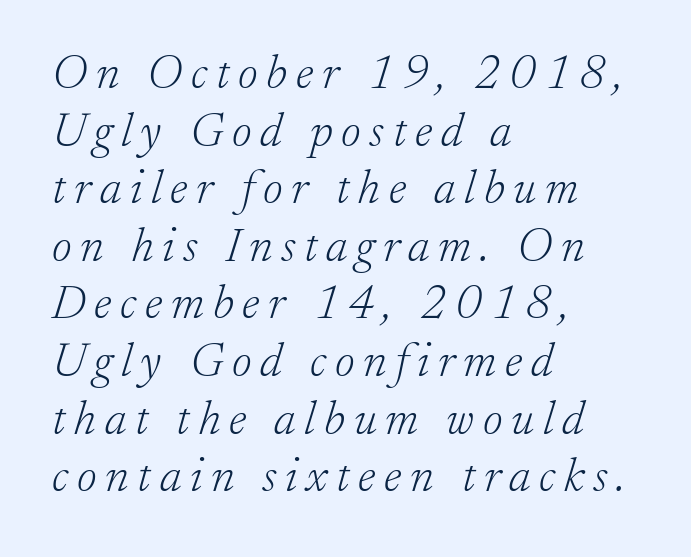
Q: Is the text bold? A: No.
Q: Is the text italic (slanted)? A: Yes, it leans right by about 17 degrees.
Q: Is the typeface a serif or a sans-serif typeface? A: Serif.
Q: Is the text underlined? A: No.
Q: How is the paragraph aligned? A: Left-aligned.
Q: Width (condensed, normal, or wide)? A: Normal.
Q: Stroke contrast? A: Low.
Q: x-height? A: Small.
Q: Monospaced? A: No.
